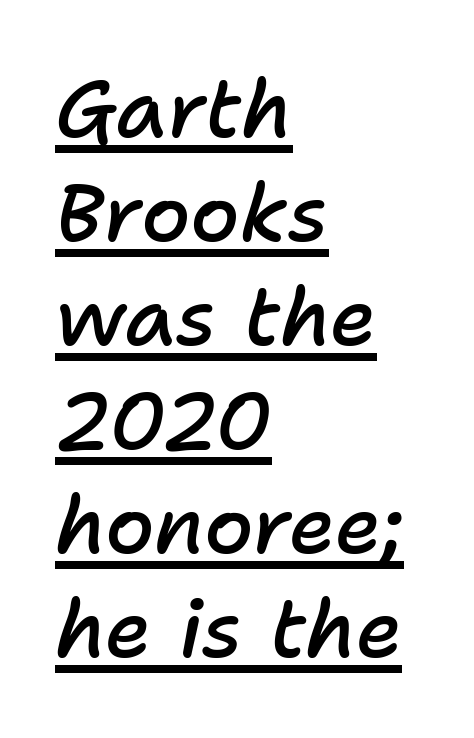
Q: Is the text bold? A: Semi-bold.
Q: Is the text italic (slanted)? A: Yes, it leans right by about 11 degrees.
Q: Is the text underlined? A: Yes.
Q: How is the paragraph aligned? A: Left-aligned.
Q: Is the spacing between letters normal or unusually wide? A: Normal.
Q: Is the spacing between lines tight, normal or loose? A: Normal.
Q: Width (condensed, normal, or wide)? A: Normal.
Q: Stroke contrast? A: Low.
Q: x-height? A: Medium.
Q: Monospaced? A: No.
